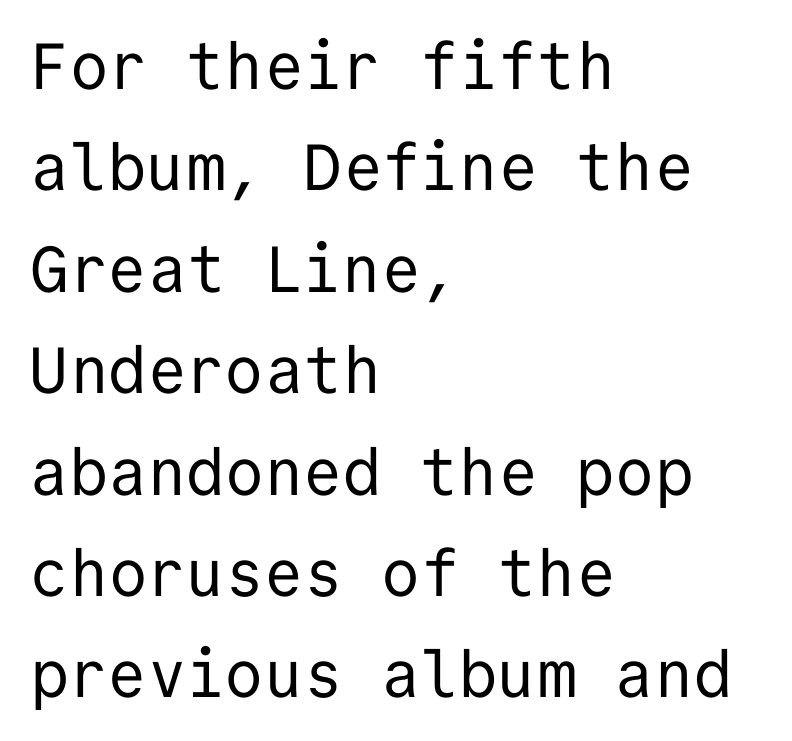
The image shows 65 px regular-weight sans-serif type, upright, monospaced; set left-aligned, normal line spacing (1.56x), normal letter spacing, not underlined; low stroke contrast and a medium x-height.
